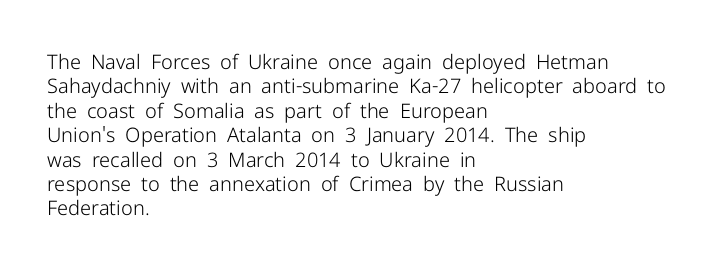
The image shows 20 px text type, upright; set left-aligned, line spacing 1.22x, normal letter spacing, not underlined.
